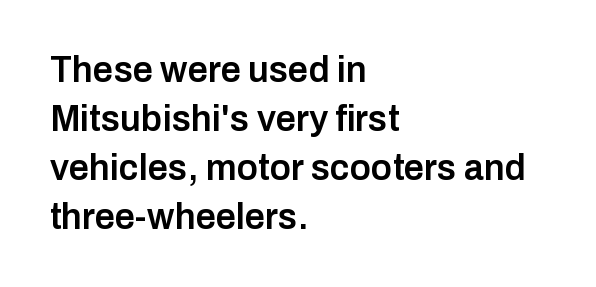
The image shows 36 px semibold sans-serif type, upright; set left-aligned, normal line spacing (1.36x), normal letter spacing, not underlined; low stroke contrast and a medium x-height.
